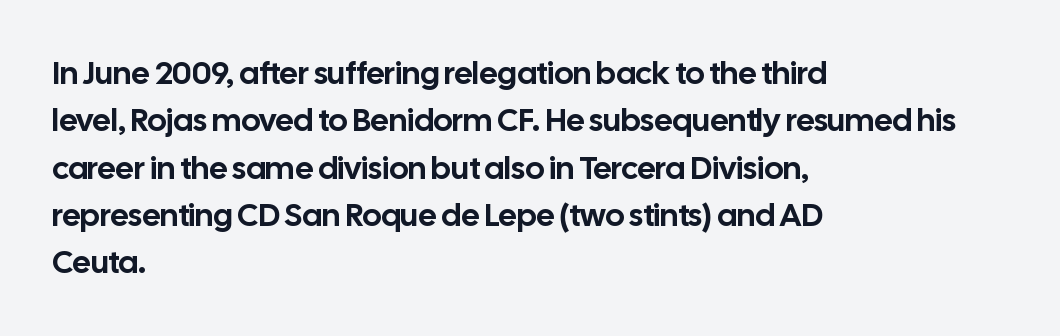
{"serif": "no", "italic": "no", "width": "normal", "stroke_contrast": "low", "x_height": "medium", "monospaced": "no", "underline": "no", "align": "left", "line_spacing": "normal", "line_spacing_ratio": 1.48, "letter_spacing": "normal", "letter_spacing_em": 0.0, "glyph_px": 32}
